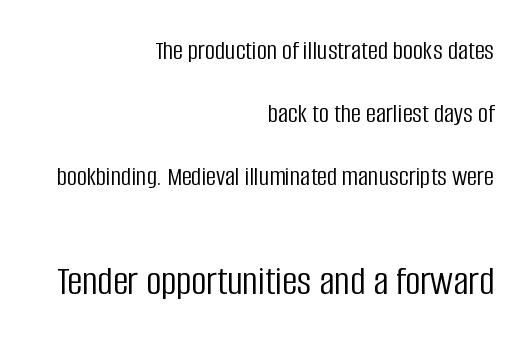
Q: Is the text bold? A: No.
Q: Is the text italic (slanted)? A: No, it is upright.
Q: Is the typeface a serif or a sans-serif typeface? A: Sans-serif.
Q: Is the text underlined? A: No.
Q: How is the paragraph aligned? A: Right-aligned.
Q: Is the spacing between letters normal or unusually wide? A: Normal.
Q: Is the spacing between lines tight, normal or loose? A: Loose.
Q: Which block of text is set in a larger size, the first (top) or the second (bottom)? A: The second (bottom) one.
Q: Width (condensed, normal, or wide)? A: Condensed.
Q: Stroke contrast? A: Low.
Q: x-height? A: Large.
Q: Monospaced? A: No.
